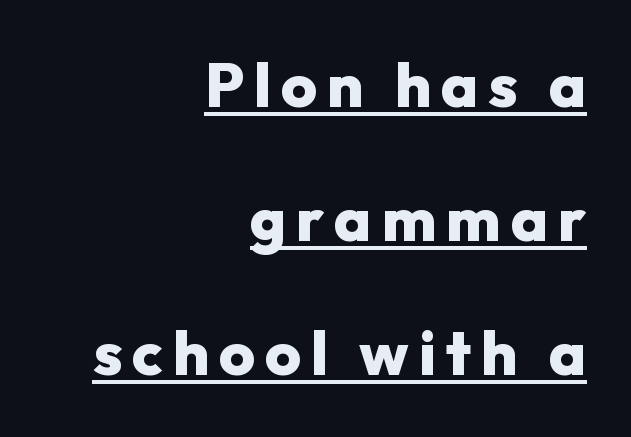
The rendering uses the underline text-decoration. Alignment: flush right. What weight is shown? A full bold with thick strokes. The designer dialed line spacing up above the default.
